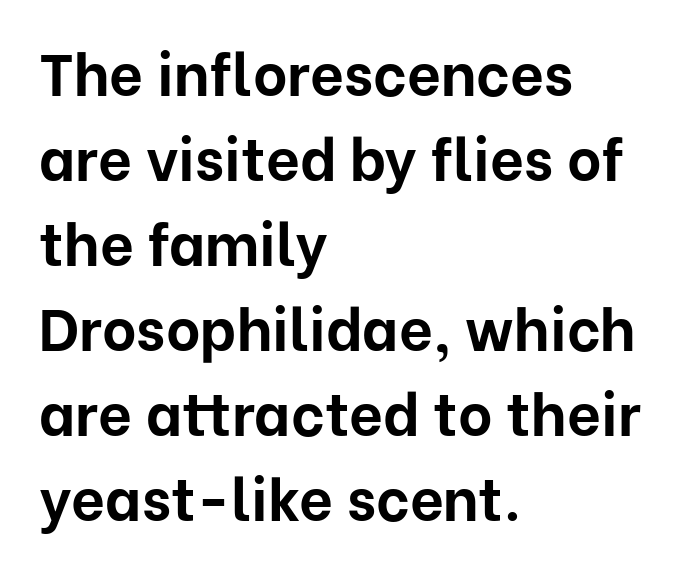
The image shows 59 px bold sans-serif type, upright; set left-aligned, normal line spacing (1.44x), normal letter spacing, not underlined; low stroke contrast and a medium x-height.
